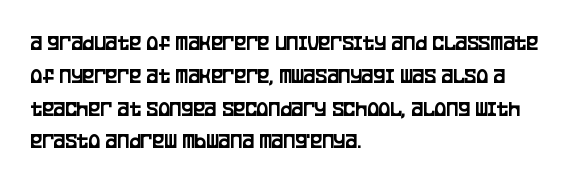
{"italic": "no", "underline": "no", "align": "left", "line_spacing": "normal", "line_spacing_ratio": 1.49, "letter_spacing": "normal", "letter_spacing_em": 0.0, "glyph_px": 22}
